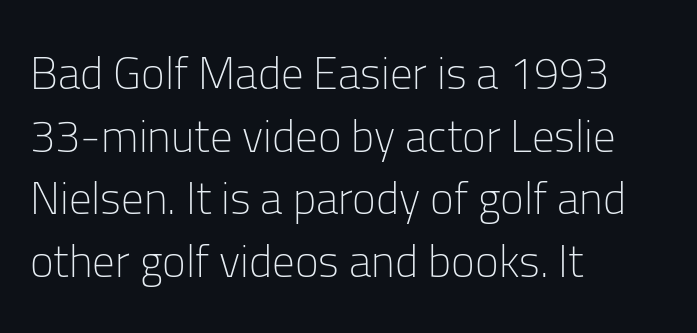
Is the type heavy? It reads as light-to-regular instead. A typesetter would call this zero additional tracking. All the whitespace from short lines collects on the right. These lines are rendered in a variable-pitch font. Vertically, the passage feels balanced, rows spaced as you'd expect.
